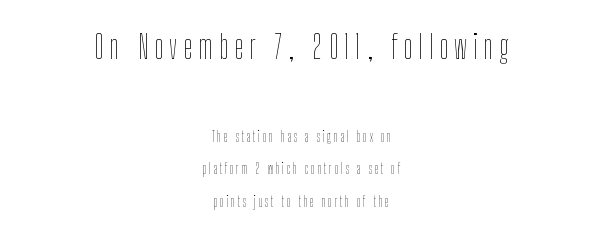
Looks like regular typesetting: each glyph gets only the width it needs. The first block has been scaled up relative to the second. Quick note: underline off. The lines are quadded center. The specimen reads as upright at a glance.
